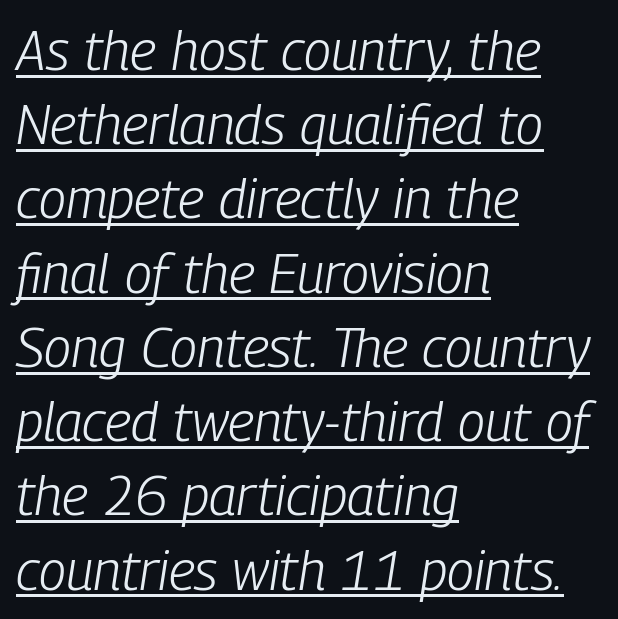
The image shows 55 px light, condensed type, italic (leaning right); set left-aligned, normal line spacing (1.35x), normal letter spacing, underlined; low stroke contrast and a medium x-height.
